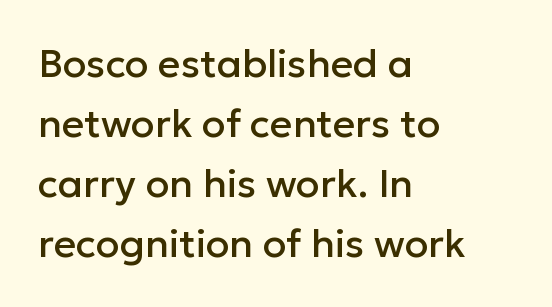
Q: Is the text italic (slanted)? A: No, it is upright.
Q: Is the typeface a serif or a sans-serif typeface? A: Sans-serif.
Q: Is the text underlined? A: No.
Q: How is the paragraph aligned? A: Left-aligned.
Q: Is the spacing between letters normal or unusually wide? A: Normal.
Q: Is the spacing between lines tight, normal or loose? A: Normal.
Q: Width (condensed, normal, or wide)? A: Normal.
Q: Stroke contrast? A: Low.
Q: x-height? A: Medium.
Q: Monospaced? A: No.
